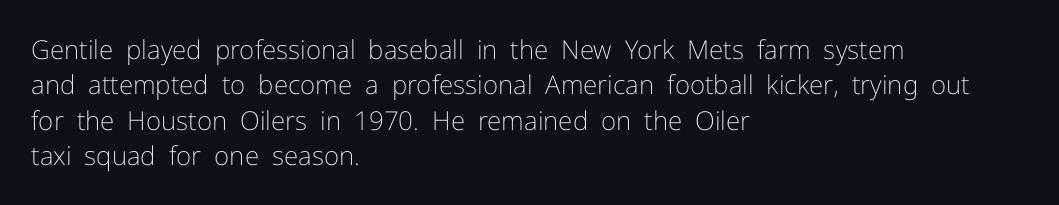
{"italic": "no", "bold": "no", "underline": "no", "align": "left", "line_spacing": "normal", "line_spacing_ratio": 1.36, "letter_spacing": "normal", "letter_spacing_em": 0.0, "glyph_px": 26}
